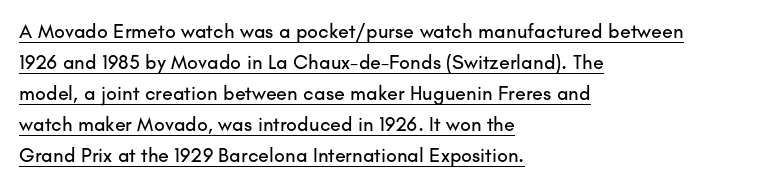
You can tell it's not italic because the verticals are truly vertical. Rows of type keep a routine distance in the vertical direction. The words here are underlined. This rendering uses left alignment, leaving the right contour irregular.
